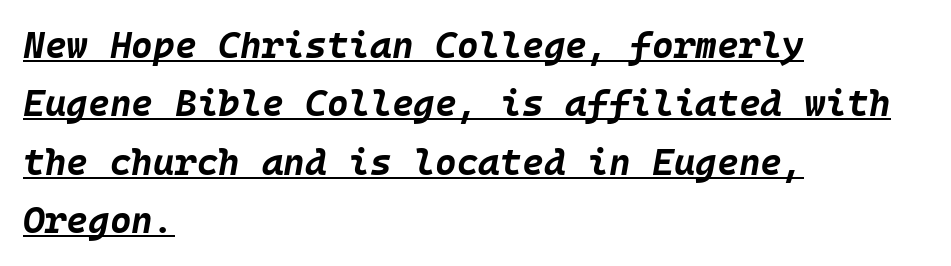
{"italic": "yes", "lean": "right", "slant_degrees": 10, "bold": "yes", "weight": "bold", "width": "normal", "stroke_contrast": "low", "x_height": "large", "underline": "yes", "align": "left", "line_spacing": "normal", "line_spacing_ratio": 1.58, "letter_spacing": "normal", "letter_spacing_em": 0.0, "glyph_px": 37}
